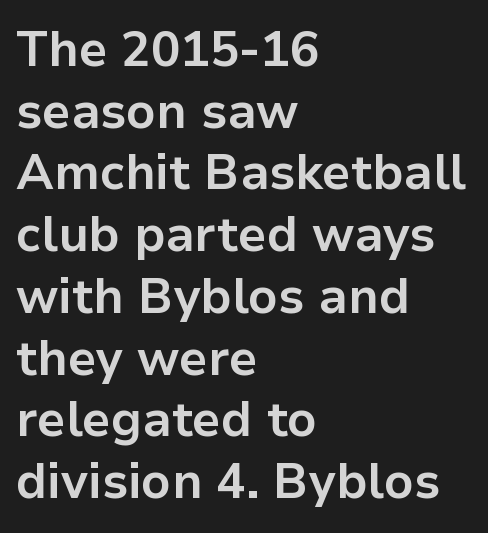
The image shows 49 px bold sans-serif type, upright; set left-aligned, normal line spacing (1.26x), normal letter spacing, not underlined; low stroke contrast and a medium x-height.
